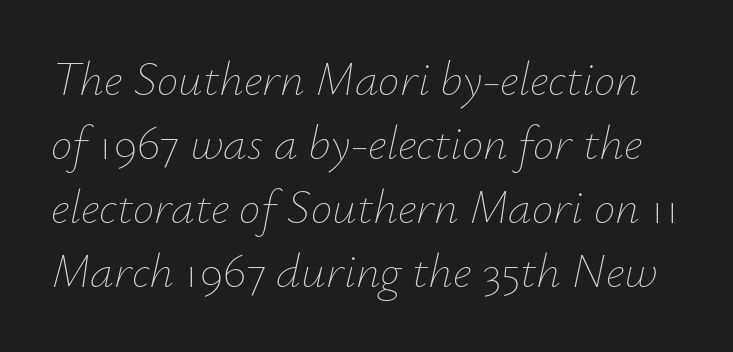
{"italic": "yes", "lean": "right", "slant_degrees": 12, "bold": "no", "weight": "thin", "width": "normal", "stroke_contrast": "low", "x_height": "small", "monospaced": "no", "underline": "no", "line_spacing": "normal", "line_spacing_ratio": 1.33, "letter_spacing": "normal", "letter_spacing_em": 0.0, "glyph_px": 48}
